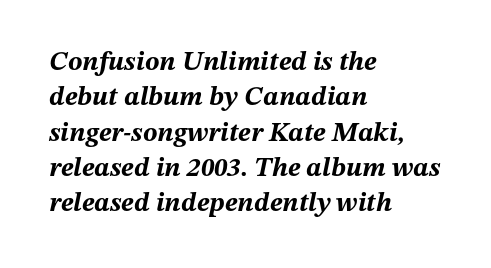
{"italic": "yes", "lean": "right", "slant_degrees": 12, "bold": "yes", "underline": "no", "align": "left", "line_spacing": "normal", "line_spacing_ratio": 1.31, "letter_spacing": "normal", "letter_spacing_em": 0.0, "glyph_px": 27}
